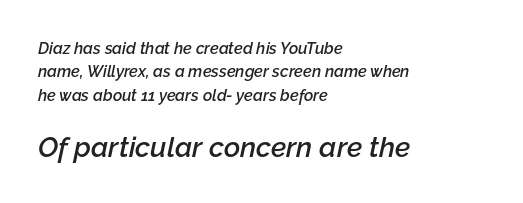
The image shows 28 px semibold type, italic (leaning right); set left-aligned, normal line spacing (1.46x), normal letter spacing, not underlined; the second (bottom) block is 1.75x larger; low stroke contrast and a medium x-height.
